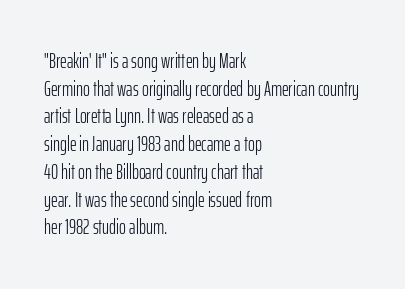
Q: Is the text bold? A: No.
Q: Is the text italic (slanted)? A: No, it is upright.
Q: Is the text underlined? A: No.
Q: How is the paragraph aligned? A: Left-aligned.
Q: Is the spacing between letters normal or unusually wide? A: Normal.
Q: Is the spacing between lines tight, normal or loose? A: Normal.
